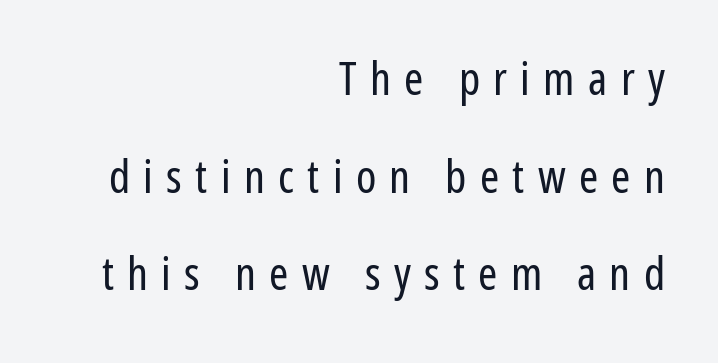
The rendering uses a large line-height, opening up the rows. Anything drawn beneath the words? Only blank space. Do the letters lean? They stand straight. This sample is right-justified, so line beginnings fall wherever the words allow. No extra ink here — the face is not bold.
